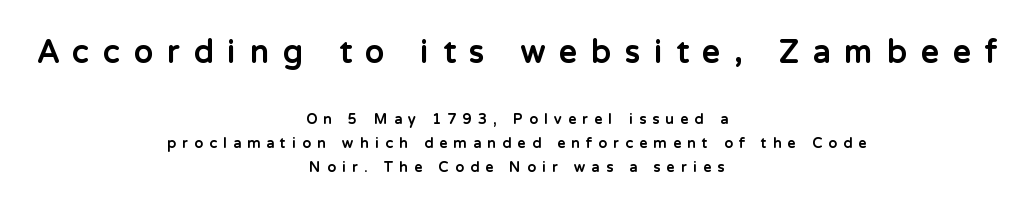
{"serif": "no", "italic": "no", "bold": "yes", "weight": "bold", "width": "normal", "stroke_contrast": "low", "x_height": "medium", "monospaced": "no", "underline": "no", "align": "center", "line_spacing_ratio": 1.71, "letter_spacing": "wide", "letter_spacing_em": 0.46, "larger_block": "first", "size_ratio": 2.21, "glyph_px": 31}
